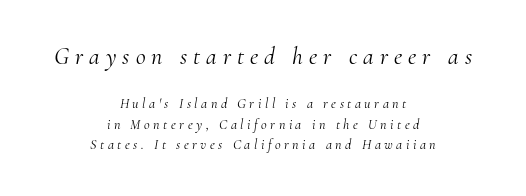
{"italic": "yes", "lean": "right", "slant_degrees": 10, "bold": "no", "underline": "no", "align": "center", "line_spacing": "normal", "line_spacing_ratio": 1.46, "letter_spacing": "wide", "letter_spacing_em": 0.25, "larger_block": "first", "size_ratio": 1.71, "glyph_px": 24}
